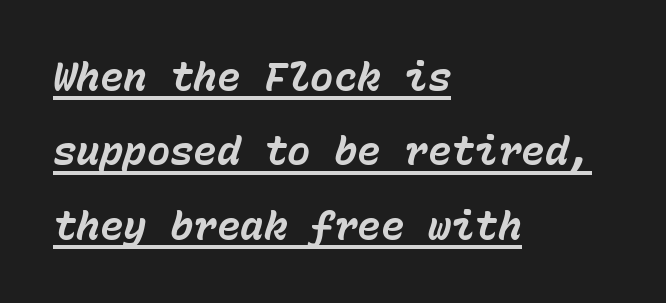
{"italic": "yes", "lean": "right", "slant_degrees": 15, "bold": "yes", "weight": "bold", "width": "normal", "stroke_contrast": "low", "x_height": "medium", "monospaced": "yes", "underline": "yes", "align": "left", "line_spacing": "loose", "line_spacing_ratio": 1.91, "letter_spacing": "normal", "letter_spacing_em": 0.0, "glyph_px": 39}
